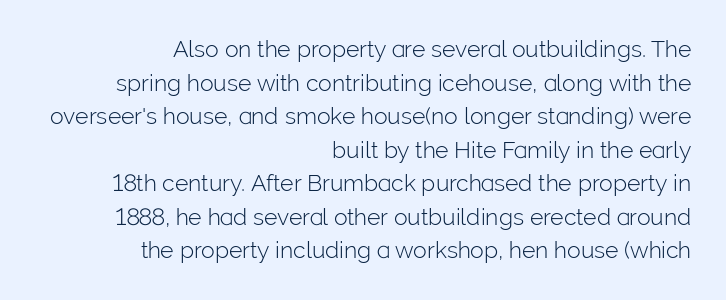
{"italic": "no", "bold": "no", "underline": "no", "align": "right", "line_spacing": "normal", "line_spacing_ratio": 1.46, "letter_spacing": "normal", "letter_spacing_em": 0.0, "glyph_px": 23}
